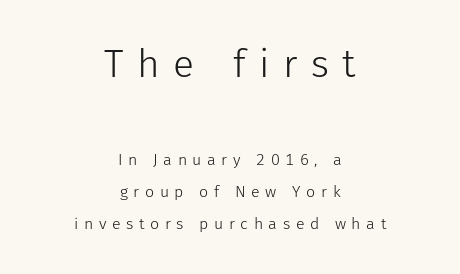
{"serif": "no", "italic": "no", "bold": "no", "weight": "light", "width": "normal", "stroke_contrast": "low", "x_height": "medium", "monospaced": "no", "underline": "no", "align": "center", "line_spacing": "loose", "line_spacing_ratio": 2.01, "letter_spacing": "wide", "letter_spacing_em": 0.35, "larger_block": "first", "size_ratio": 2.44, "glyph_px": 39}
